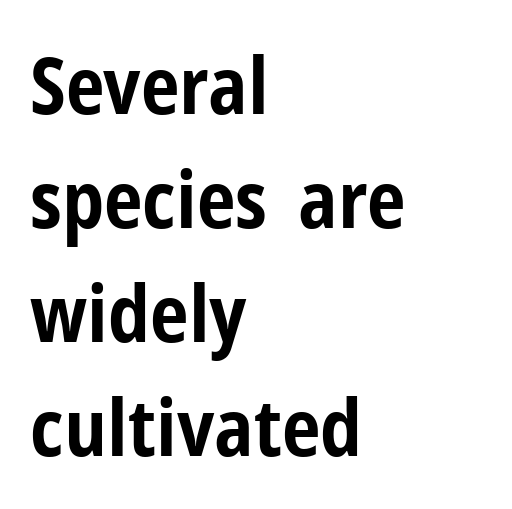
Q: Is the text bold? A: Yes.
Q: Is the text italic (slanted)? A: No, it is upright.
Q: Is the typeface a serif or a sans-serif typeface? A: Sans-serif.
Q: Is the text underlined? A: No.
Q: How is the paragraph aligned? A: Left-aligned.
Q: Is the spacing between letters normal or unusually wide? A: Normal.
Q: Is the spacing between lines tight, normal or loose? A: Normal.
Q: Width (condensed, normal, or wide)? A: Condensed.
Q: Stroke contrast? A: Low.
Q: x-height? A: Medium.
Q: Monospaced? A: No.
